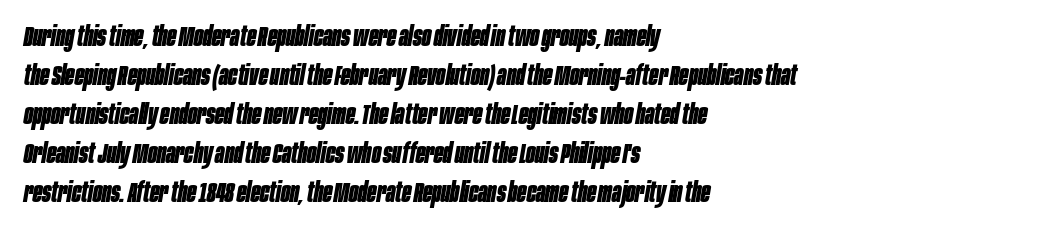
The image shows 27 px bold type, italic (leaning right); set left-aligned, normal line spacing (1.44x), normal letter spacing, not underlined.
